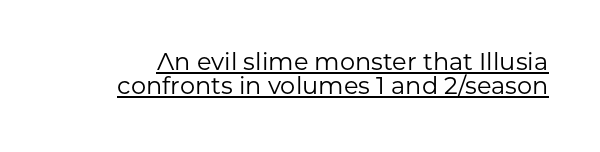
Each word holds together tightly as a unit, with standard inter-letter gaps. Upright lettering throughout. This is underlined copy, the kind a proofreader might mark for attention. Stroke mass is kept to a normal reading level or below. One glance says dense: line gaps are narrower than usual.
